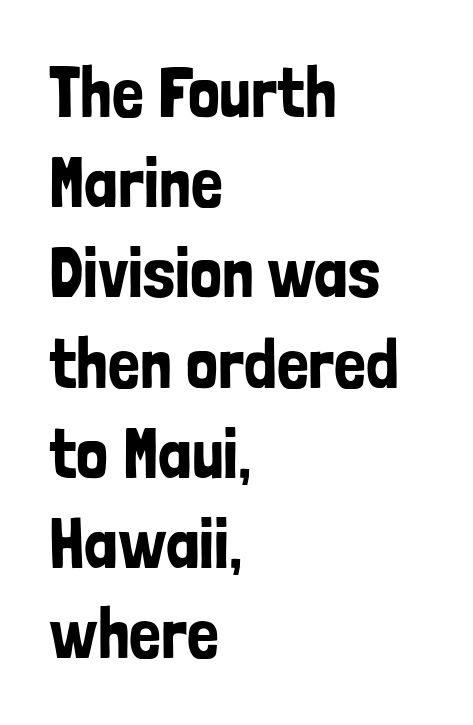
Q: Is the text italic (slanted)? A: No, it is upright.
Q: Is the typeface a serif or a sans-serif typeface? A: Sans-serif.
Q: Is the text underlined? A: No.
Q: How is the paragraph aligned? A: Left-aligned.
Q: Is the spacing between letters normal or unusually wide? A: Normal.
Q: Is the spacing between lines tight, normal or loose? A: Normal.
Q: Width (condensed, normal, or wide)? A: Condensed.
Q: Stroke contrast? A: Low.
Q: x-height? A: Medium.
Q: Monospaced? A: No.
